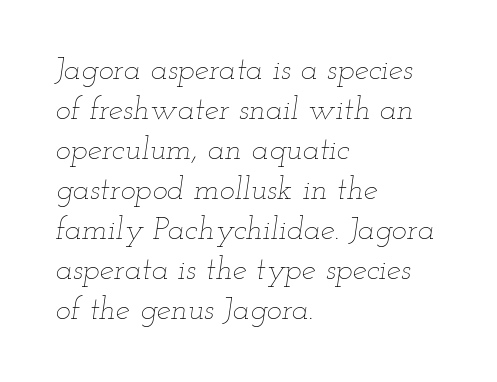
Nobody touched the tracking dial on this one. Posture: slanted. One-word summary of the alignment: left. This rendering features lettering with no underline. Is this a fixed-width face? No — the glyphs have proportional, varying widths. The weight would be labelled regular, book, light, or lighter still.
